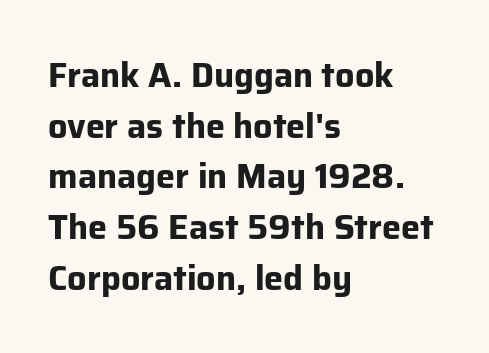
{"serif": "no", "italic": "no", "bold": "yes", "weight": "bold", "width": "normal", "stroke_contrast": "low", "x_height": "medium", "monospaced": "no", "underline": "no", "align": "left", "line_spacing": "normal", "line_spacing_ratio": 1.49, "letter_spacing": "normal", "letter_spacing_em": 0.0, "glyph_px": 34}
